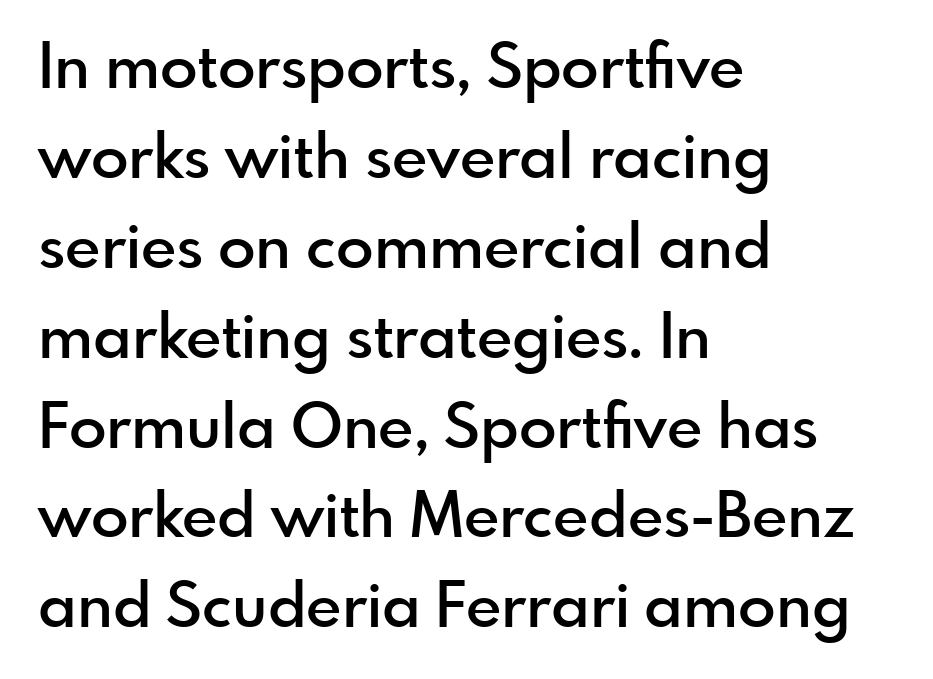
The type sits square on the baseline with zero lean. The designer went with a sans here, leaving each stem footless. Anything drawn beneath the words? Only blank space. The typesetter chose a ragged-right arrangement here. The font is running at a semibold setting, under full bold.
